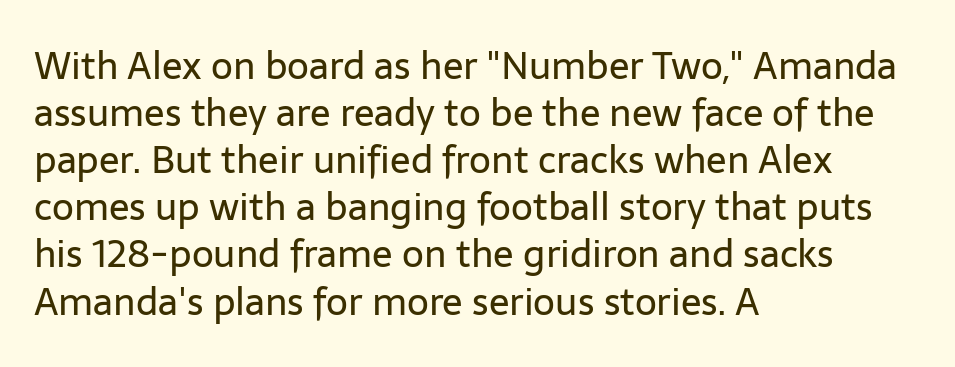
Nope, not italic — everything's standing straight. Do the characters align in a grid? No, the font is proportional. Standard letterfit; no display-style spreading of the glyphs. In CSS terms this would be text-align: left. Serif or sans? Sans — the stroke terminals are bare. Stem width sits at or under what a default text font uses.
